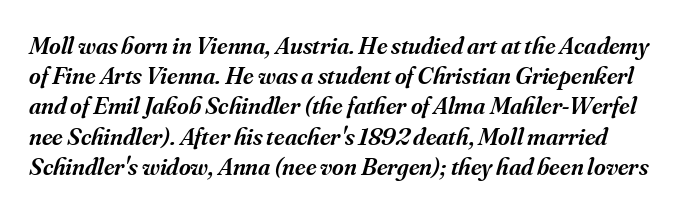
{"italic": "yes", "lean": "right", "slant_degrees": 16, "bold": "semi", "underline": "no", "line_spacing_ratio": 1.21, "letter_spacing": "normal", "letter_spacing_em": 0.0, "glyph_px": 25}
